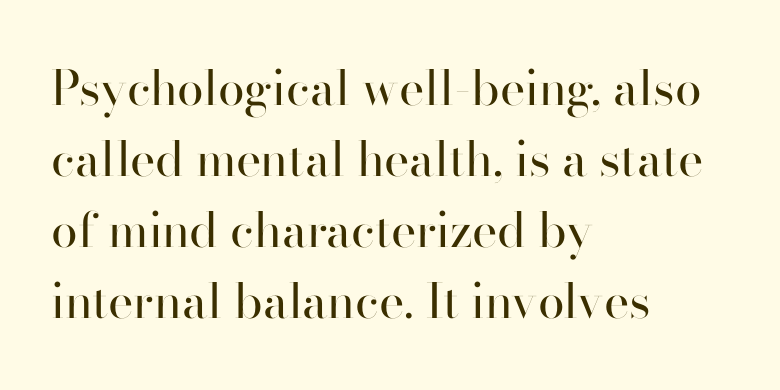
Q: Is the text bold? A: No.
Q: Is the text italic (slanted)? A: No, it is upright.
Q: Is the typeface a serif or a sans-serif typeface? A: Sans-serif.
Q: Is the text underlined? A: No.
Q: How is the paragraph aligned? A: Left-aligned.
Q: Is the spacing between letters normal or unusually wide? A: Normal.
Q: Is the spacing between lines tight, normal or loose? A: Normal.
Q: Width (condensed, normal, or wide)? A: Normal.
Q: Stroke contrast? A: High.
Q: x-height? A: Small.
Q: Monospaced? A: No.
